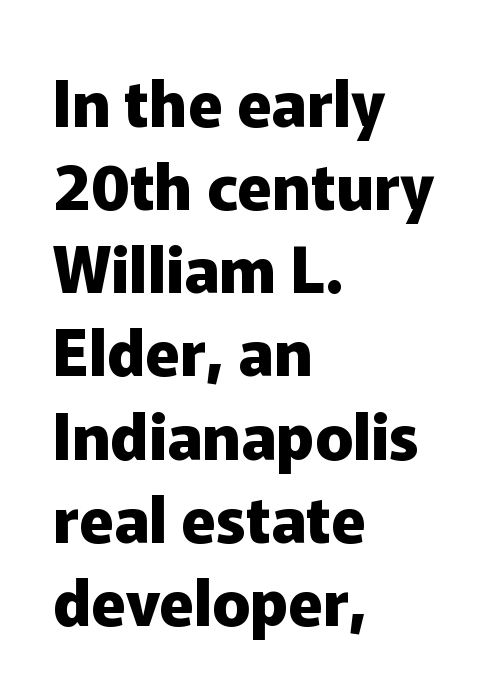
Do the characters align in a grid? No, the font is proportional. Serif or sans? Sans — the stroke terminals are bare. The letters stand straight up with perfectly vertical stems. Thick stems and heavy bowls — unmistakably bold. Short note: letters normally spaced. Vertically, the passage feels balanced, rows spaced as you'd expect.
